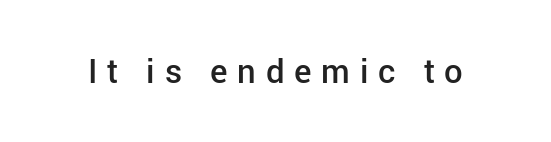
Every letter is mildly thick-stroked: semibold rather than bold. The face used here is proportionally spaced, like ordinary book or web type. Only glyphs here, with clear space below each row. Between one letter and the next there's a generous, obvious gap.
